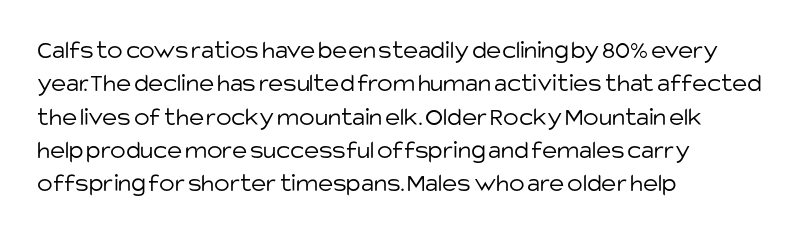
Q: Is the text bold? A: No.
Q: Is the text italic (slanted)? A: No, it is upright.
Q: Is the text underlined? A: No.
Q: How is the paragraph aligned? A: Left-aligned.
Q: Is the spacing between letters normal or unusually wide? A: Normal.
Q: Is the spacing between lines tight, normal or loose? A: Normal.
